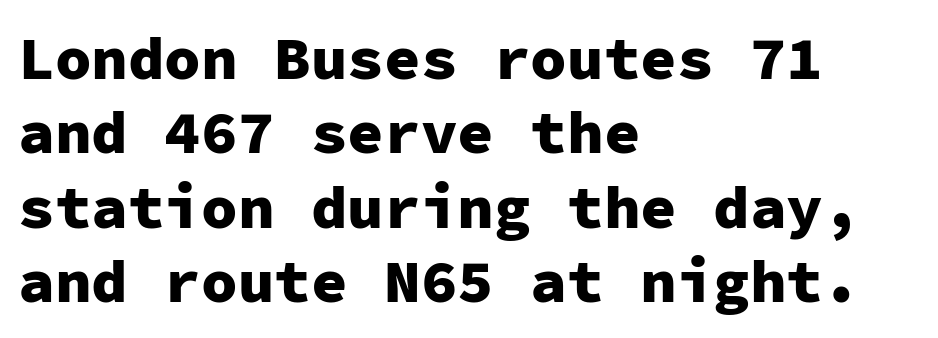
Q: Is the text bold? A: Yes.
Q: Is the text italic (slanted)? A: No, it is upright.
Q: Is the typeface a serif or a sans-serif typeface? A: Sans-serif.
Q: Is the text underlined? A: No.
Q: How is the paragraph aligned? A: Left-aligned.
Q: Is the spacing between letters normal or unusually wide? A: Normal.
Q: Width (condensed, normal, or wide)? A: Normal.
Q: Stroke contrast? A: Low.
Q: x-height? A: Medium.
Q: Monospaced? A: Yes.
